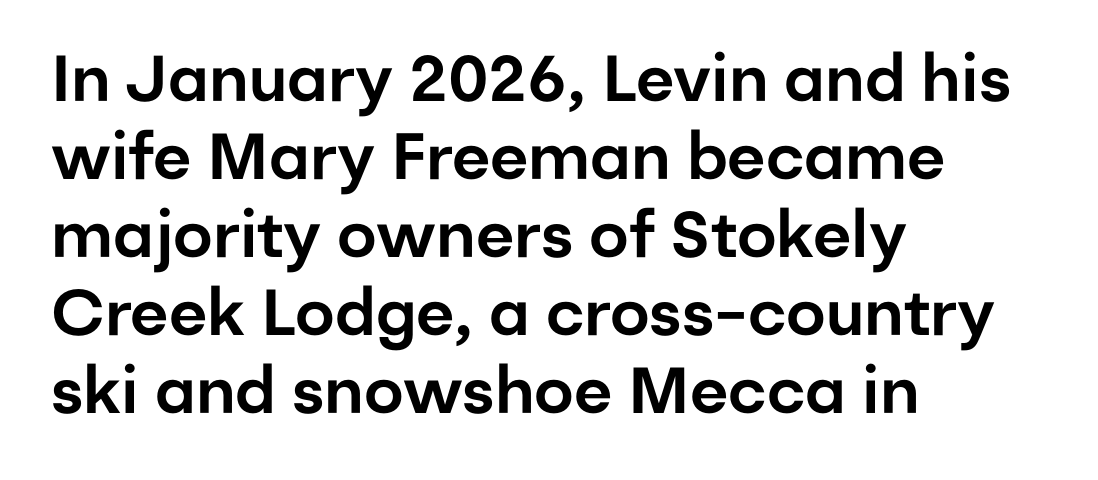
If you drew a line through each stem, it would be perfectly vertical. Think of a printed novel: that variable character pitch is what you see here. Letter spacing: default. Examine the stroke ends and you'll find no serifs. The foot of each line stays bare and open. These lines are set flush left with a ragged right edge.
